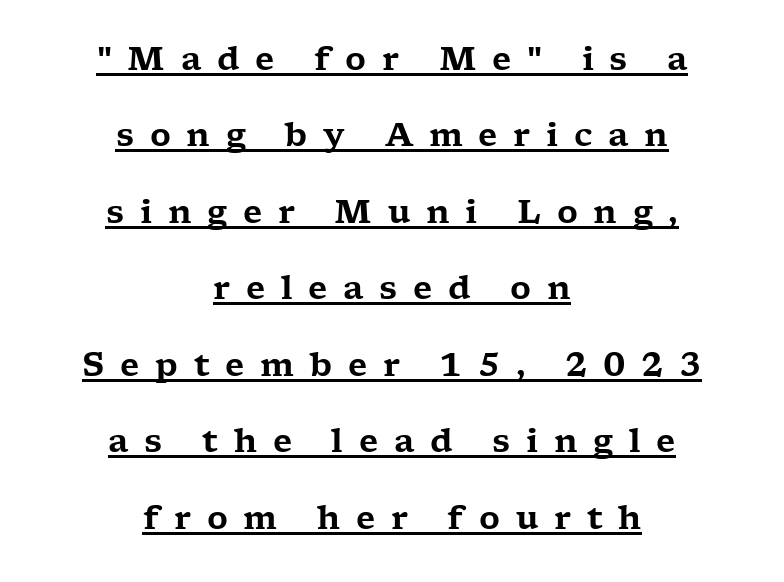
{"serif": "yes", "italic": "no", "width": "wide", "stroke_contrast": "low", "x_height": "medium", "monospaced": "no", "underline": "yes", "align": "center", "line_spacing": "loose", "line_spacing_ratio": 2.39, "letter_spacing": "wide", "letter_spacing_em": 0.49, "glyph_px": 32}
